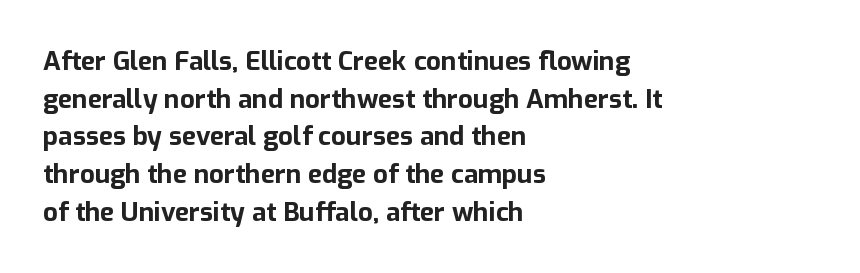
Q: Is the text bold? A: Yes.
Q: Is the text italic (slanted)? A: No, it is upright.
Q: Is the text underlined? A: No.
Q: How is the paragraph aligned? A: Left-aligned.
Q: Is the spacing between letters normal or unusually wide? A: Normal.
Q: Is the spacing between lines tight, normal or loose? A: Normal.
